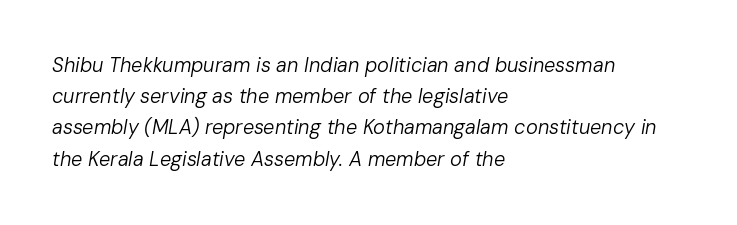
Q: Is the text bold? A: No.
Q: Is the text italic (slanted)? A: Yes, it leans right by about 10 degrees.
Q: Is the text underlined? A: No.
Q: How is the paragraph aligned? A: Left-aligned.
Q: Is the spacing between letters normal or unusually wide? A: Normal.
Q: Is the spacing between lines tight, normal or loose? A: Normal.
